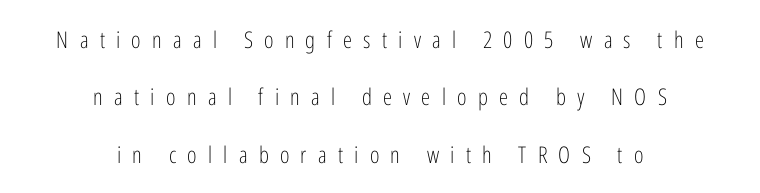
Caption: expanded tracking, letters set apart. A typesetter would mark this as roman, not italic. A typesetter would call this leading open, well beyond the default. The weight would be labelled regular, book, light, or lighter still. The paragraph shown floats in the horizontal middle. The foot of each line stays bare and open.
